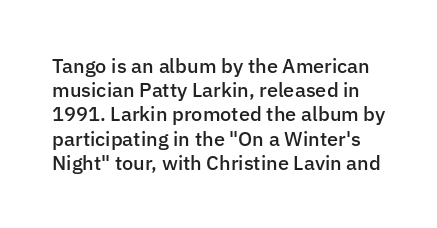
This is the in-between weight designers call semibold or demi. Does the lettering tilt? It doesn't — this is upright. Nobody touched the tracking dial on this one. The words here are not underlined.
